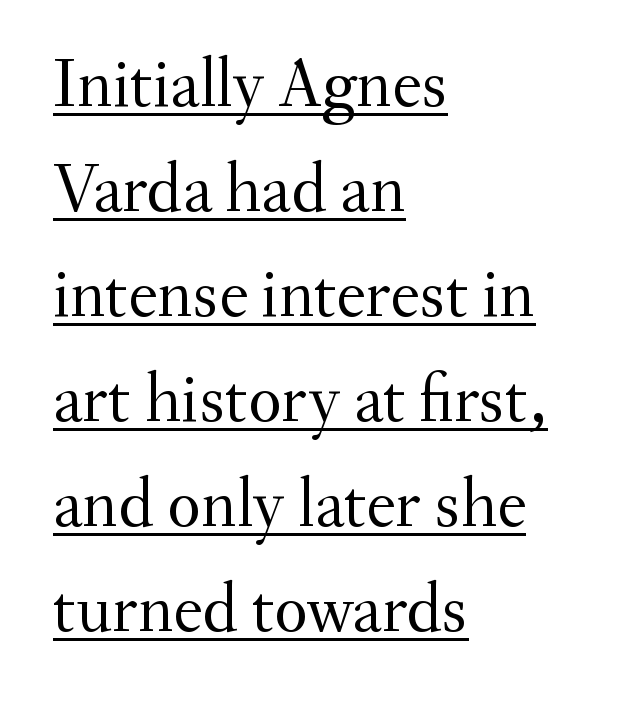
Type style note: has serifs. The vertical gap from one line to the next is medium. A roman cut, with each character standing at attention. A classic flush-left, rag-right setting is used for this passage. These glyphs show unthickened strokes, regular width or finer. The rendering uses natural spacing where letterforms have individual widths.
